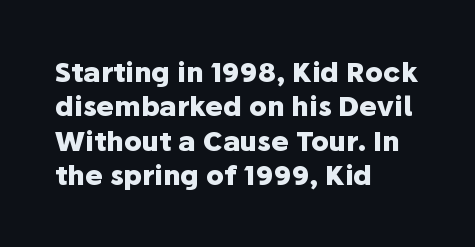
Q: Is the text bold? A: Yes.
Q: Is the text italic (slanted)? A: No, it is upright.
Q: Is the text underlined? A: No.
Q: How is the paragraph aligned? A: Left-aligned.
Q: Is the spacing between letters normal or unusually wide? A: Normal.
Q: Is the spacing between lines tight, normal or loose? A: Normal.
